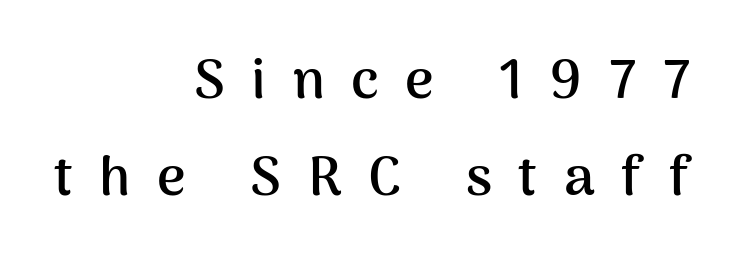
Q: Is the text bold? A: Yes.
Q: Is the text italic (slanted)? A: No, it is upright.
Q: Is the typeface a serif or a sans-serif typeface? A: Sans-serif.
Q: Is the text underlined? A: No.
Q: How is the paragraph aligned? A: Right-aligned.
Q: Is the spacing between letters normal or unusually wide? A: Unusually wide.
Q: Width (condensed, normal, or wide)? A: Normal.
Q: Stroke contrast? A: Medium.
Q: x-height? A: Medium.
Q: Monospaced? A: No.
